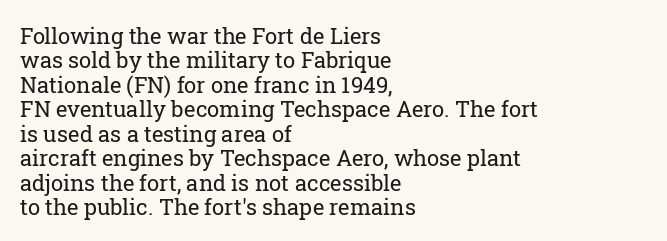
Q: Is the text bold? A: No.
Q: Is the text italic (slanted)? A: No, it is upright.
Q: Is the text underlined? A: No.
Q: How is the paragraph aligned? A: Left-aligned.
Q: Is the spacing between letters normal or unusually wide? A: Normal.
Q: Is the spacing between lines tight, normal or loose? A: Tight.
